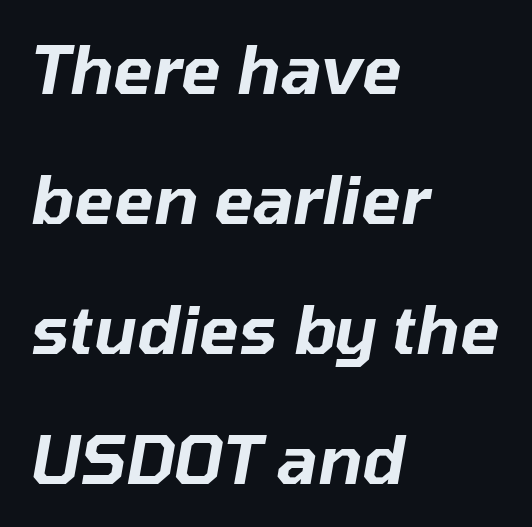
Q: Is the text italic (slanted)? A: Yes, it leans right by about 10 degrees.
Q: Is the text underlined? A: No.
Q: How is the paragraph aligned? A: Left-aligned.
Q: Is the spacing between letters normal or unusually wide? A: Normal.
Q: Is the spacing between lines tight, normal or loose? A: Loose.
Q: Width (condensed, normal, or wide)? A: Normal.
Q: Stroke contrast? A: Low.
Q: x-height? A: Medium.
Q: Monospaced? A: No.
